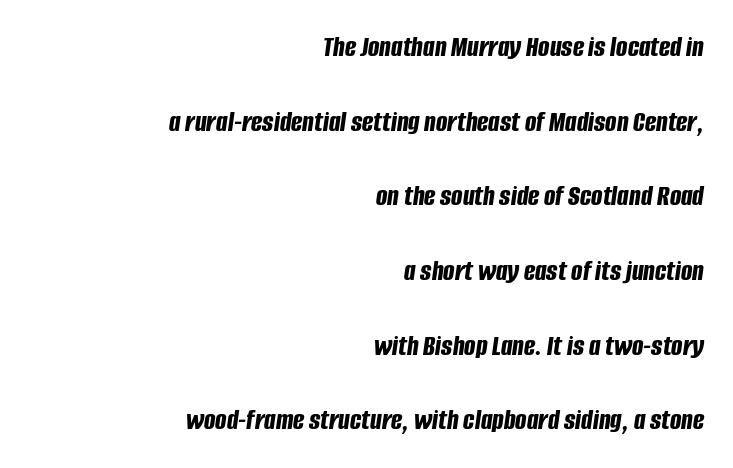
Q: Is the text bold? A: Yes.
Q: Is the text italic (slanted)? A: Yes, it leans right by about 8 degrees.
Q: Is the text underlined? A: No.
Q: How is the paragraph aligned? A: Right-aligned.
Q: Is the spacing between letters normal or unusually wide? A: Normal.
Q: Is the spacing between lines tight, normal or loose? A: Loose.
Q: Width (condensed, normal, or wide)? A: Condensed.
Q: Stroke contrast? A: Low.
Q: x-height? A: Large.
Q: Monospaced? A: No.
